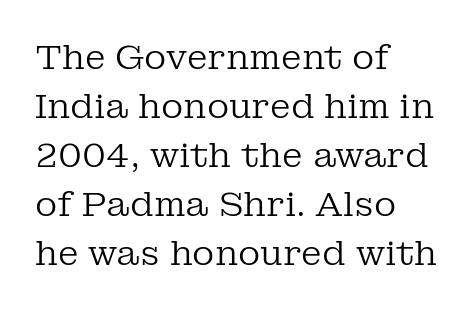
The image shows 34 px regular-weight serif type, upright; set left-aligned, normal line spacing (1.44x), normal letter spacing, not underlined; low stroke contrast and a medium x-height.
